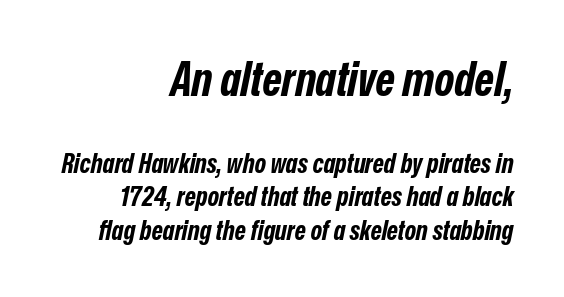
{"italic": "yes", "lean": "right", "slant_degrees": 12, "bold": "yes", "weight": "bold", "width": "condensed", "stroke_contrast": "low", "x_height": "medium", "monospaced": "no", "underline": "no", "align": "right", "line_spacing_ratio": 1.24, "letter_spacing": "normal", "letter_spacing_em": 0.0, "larger_block": "first", "size_ratio": 1.74, "glyph_px": 47}
